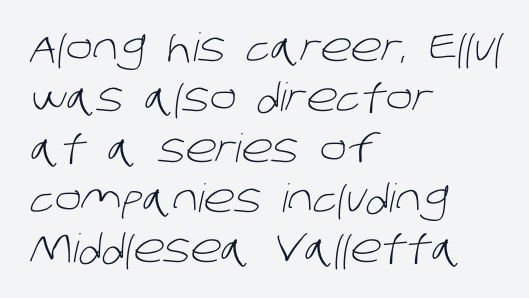
This sample keeps an unexceptional amount of space between lines. A typesetter would label this face a sans. Stroke mass is kept to a normal reading level or below. Proportional: the letters do not fall into vertical columns.
